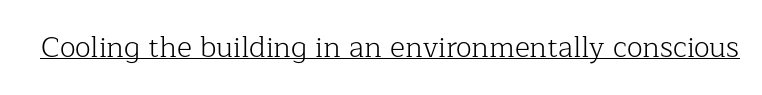
The image shows 29 px light serif type, upright; set normal letter spacing, underlined; low stroke contrast and a medium x-height.
